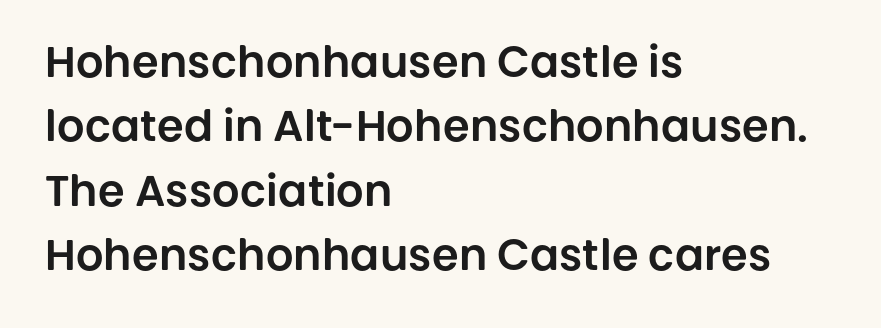
{"serif": "no", "italic": "no", "width": "normal", "stroke_contrast": "low", "x_height": "large", "monospaced": "no", "underline": "no", "align": "left", "line_spacing": "normal", "line_spacing_ratio": 1.5, "letter_spacing": "normal", "letter_spacing_em": 0.0, "glyph_px": 43}
